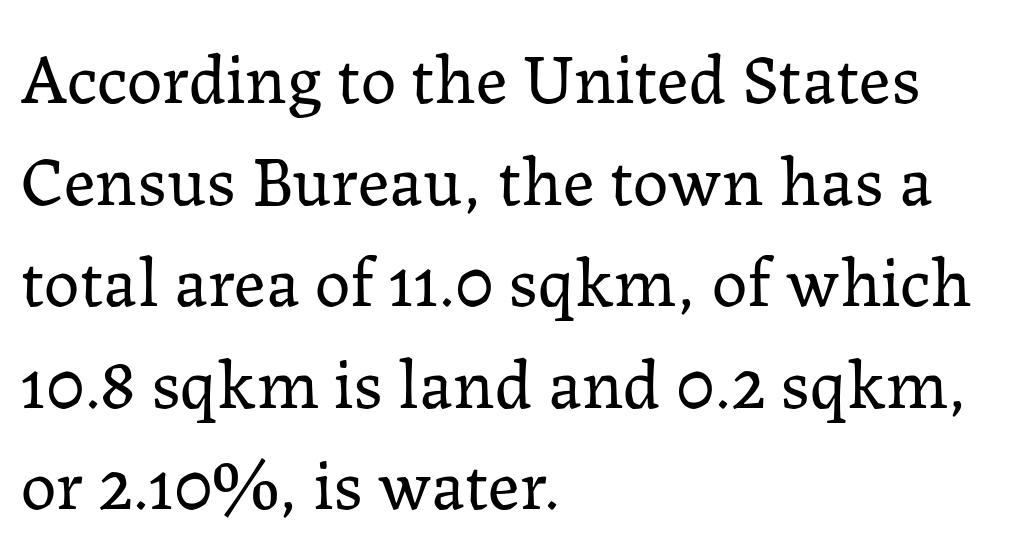
Q: Is the text bold? A: No.
Q: Is the text italic (slanted)? A: No, it is upright.
Q: Is the typeface a serif or a sans-serif typeface? A: Serif.
Q: Is the text underlined? A: No.
Q: How is the paragraph aligned? A: Left-aligned.
Q: Is the spacing between letters normal or unusually wide? A: Normal.
Q: Is the spacing between lines tight, normal or loose? A: Normal.
Q: Width (condensed, normal, or wide)? A: Normal.
Q: Stroke contrast? A: Low.
Q: x-height? A: Medium.
Q: Monospaced? A: No.
